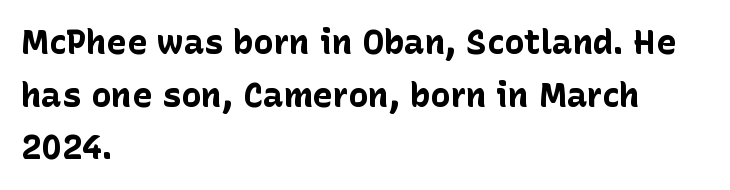
Q: Is the text bold? A: Yes.
Q: Is the text italic (slanted)? A: No, it is upright.
Q: Is the typeface a serif or a sans-serif typeface? A: Sans-serif.
Q: Is the text underlined? A: No.
Q: How is the paragraph aligned? A: Left-aligned.
Q: Is the spacing between letters normal or unusually wide? A: Normal.
Q: Is the spacing between lines tight, normal or loose? A: Normal.
Q: Width (condensed, normal, or wide)? A: Normal.
Q: Stroke contrast? A: Low.
Q: x-height? A: Medium.
Q: Monospaced? A: No.
